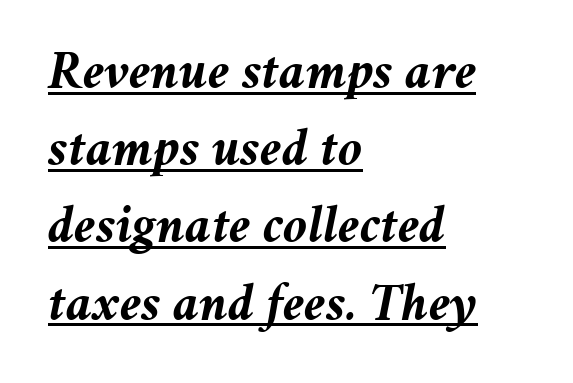
{"italic": "yes", "lean": "right", "slant_degrees": 11, "bold": "yes", "weight": "semibold", "width": "normal", "stroke_contrast": "medium", "x_height": "medium", "monospaced": "no", "underline": "yes", "align": "left", "line_spacing": "normal", "line_spacing_ratio": 1.43, "letter_spacing": "normal", "letter_spacing_em": 0.0, "glyph_px": 54}
